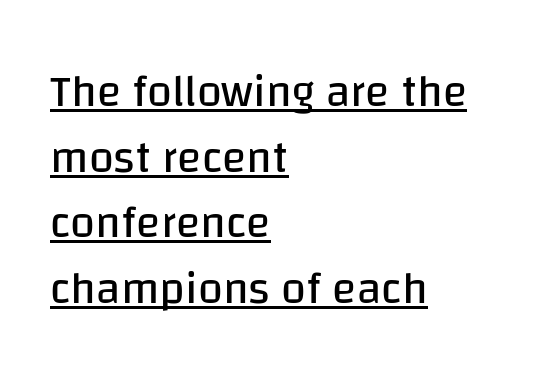
Q: Is the text bold? A: No.
Q: Is the text italic (slanted)? A: No, it is upright.
Q: Is the typeface a serif or a sans-serif typeface? A: Sans-serif.
Q: Is the text underlined? A: Yes.
Q: How is the paragraph aligned? A: Left-aligned.
Q: Is the spacing between letters normal or unusually wide? A: Normal.
Q: Is the spacing between lines tight, normal or loose? A: Normal.
Q: Width (condensed, normal, or wide)? A: Normal.
Q: Stroke contrast? A: Low.
Q: x-height? A: Large.
Q: Monospaced? A: No.
